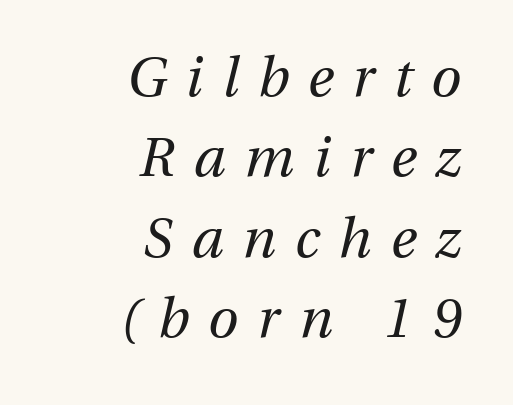
{"italic": "yes", "lean": "right", "slant_degrees": 13, "bold": "no", "weight": "regular", "width": "normal", "stroke_contrast": "medium", "x_height": "medium", "monospaced": "no", "underline": "no", "align": "right", "line_spacing": "normal", "line_spacing_ratio": 1.46, "letter_spacing": "wide", "letter_spacing_em": 0.35, "glyph_px": 55}
